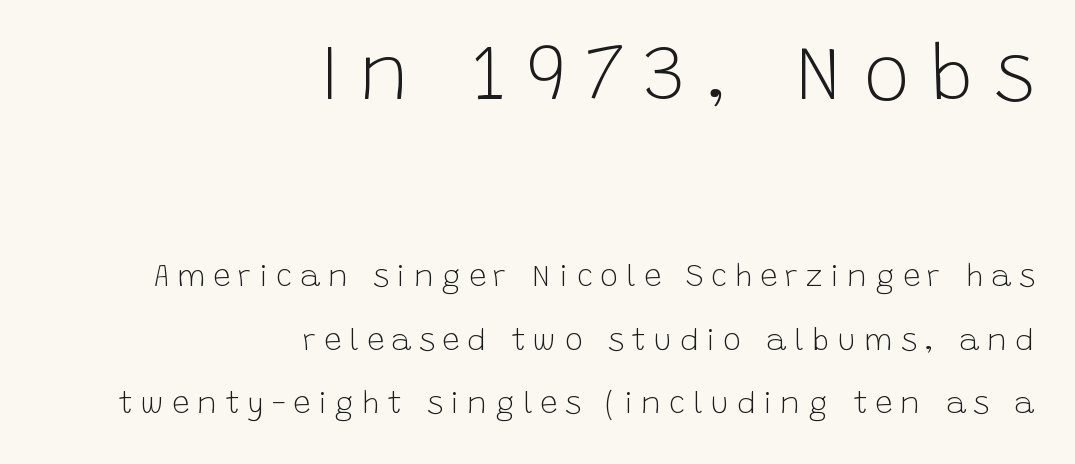
The image shows 78 px light sans-serif type, upright; set right-aligned, loose line spacing (2.05x), unusually wide letter spacing (+0.25 em), not underlined; the first (top) block is 2.52x larger; low stroke contrast and a large x-height.
